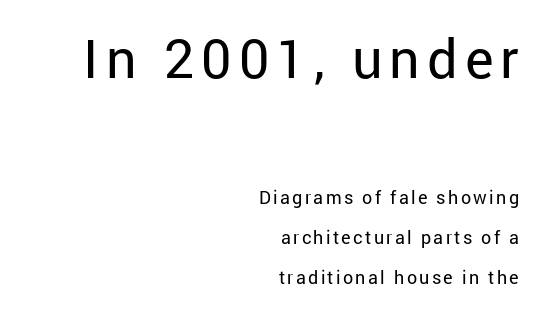
Q: Is the text bold? A: No.
Q: Is the text italic (slanted)? A: No, it is upright.
Q: Is the typeface a serif or a sans-serif typeface? A: Sans-serif.
Q: Is the text underlined? A: No.
Q: How is the paragraph aligned? A: Right-aligned.
Q: Is the spacing between lines tight, normal or loose? A: Loose.
Q: Which block of text is set in a larger size, the first (top) or the second (bottom)? A: The first (top) one.
Q: Width (condensed, normal, or wide)? A: Normal.
Q: Stroke contrast? A: Low.
Q: x-height? A: Medium.
Q: Monospaced? A: No.
